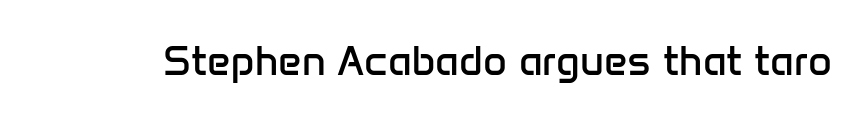
Q: Is the text bold? A: No.
Q: Is the text italic (slanted)? A: No, it is upright.
Q: Is the typeface a serif or a sans-serif typeface? A: Sans-serif.
Q: Is the text underlined? A: No.
Q: Is the spacing between letters normal or unusually wide? A: Normal.
Q: Width (condensed, normal, or wide)? A: Normal.
Q: Stroke contrast? A: Low.
Q: x-height? A: Medium.
Q: Monospaced? A: No.
